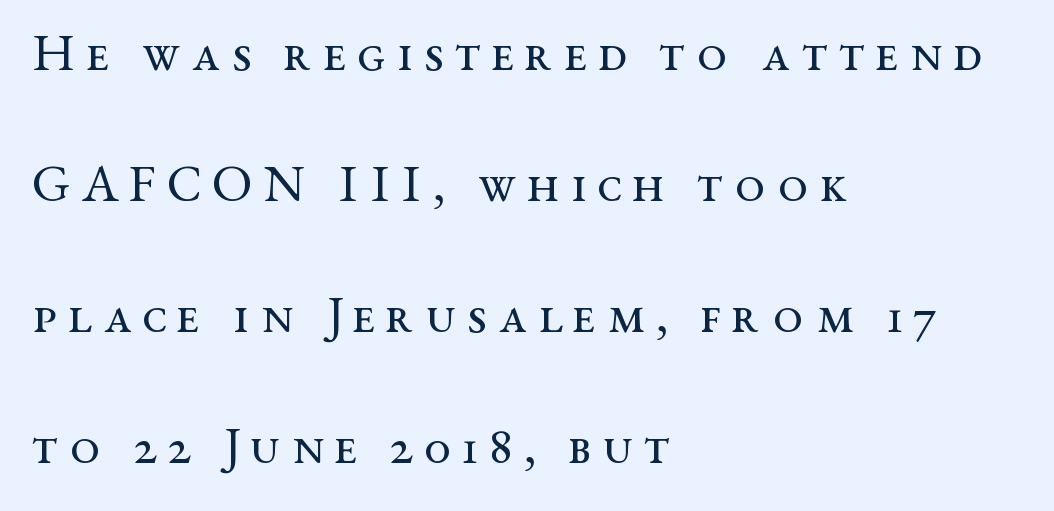
The image shows 53 px regular-weight, wide serif type, upright; set left-aligned, loose line spacing (2.47x), unusually wide letter spacing (+0.21 em), not underlined; medium stroke contrast and a medium x-height.
